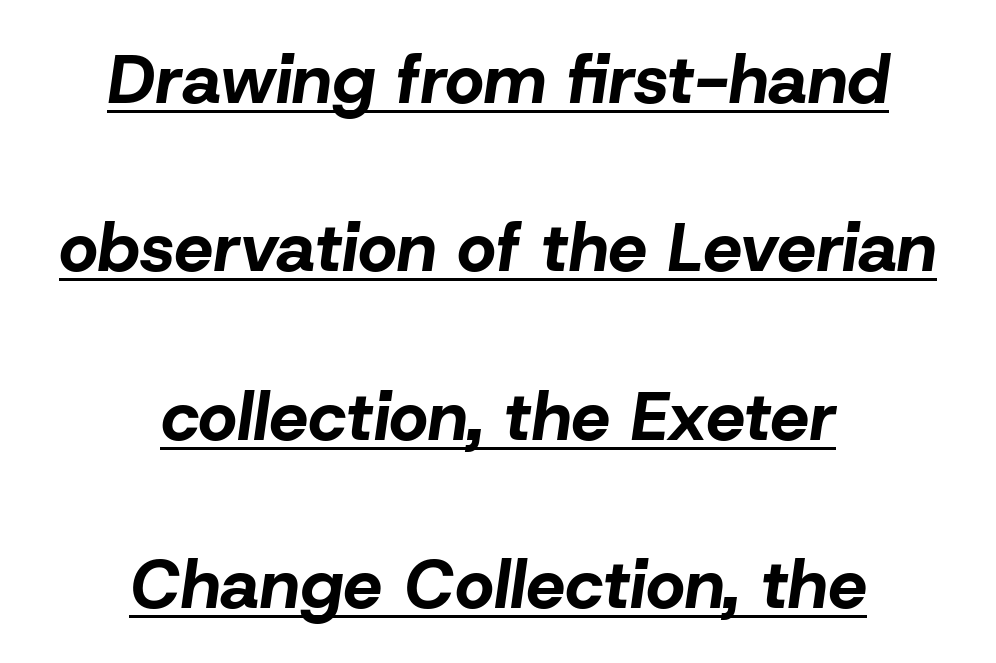
The image shows 69 px bold type, italic (leaning right); set centered, loose line spacing (2.44x), normal letter spacing, underlined; low stroke contrast and a medium x-height.
